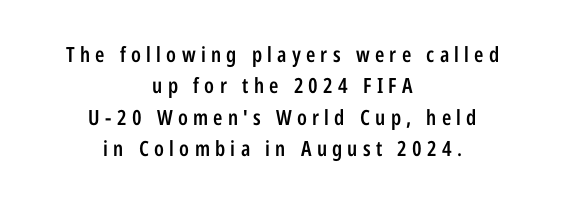
The image shows 21 px text type, upright; set centered, normal line spacing (1.5x), unusually wide letter spacing (+0.25 em), not underlined.
